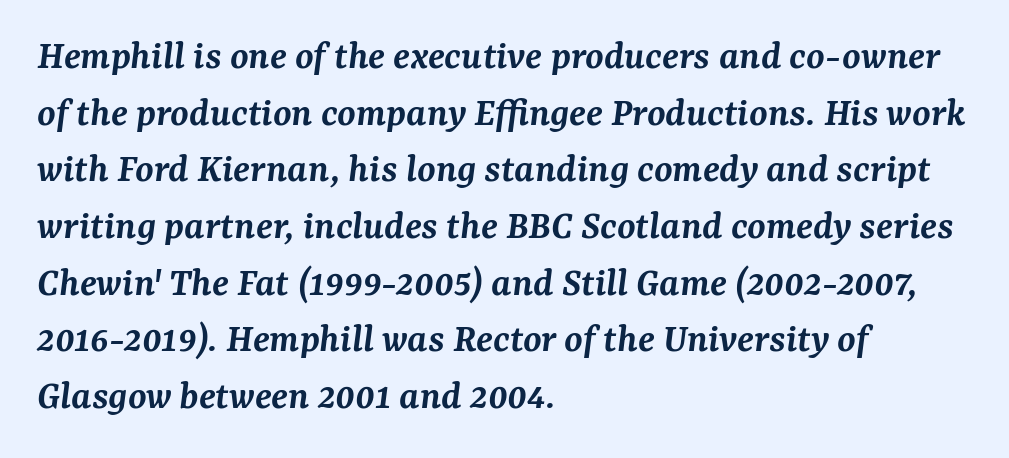
Q: Is the text bold? A: Semi-bold.
Q: Is the text italic (slanted)? A: Yes, it leans right by about 7 degrees.
Q: Is the typeface a serif or a sans-serif typeface? A: Serif.
Q: Is the text underlined? A: No.
Q: How is the paragraph aligned? A: Left-aligned.
Q: Is the spacing between letters normal or unusually wide? A: Normal.
Q: Is the spacing between lines tight, normal or loose? A: Normal.
Q: Width (condensed, normal, or wide)? A: Normal.
Q: Stroke contrast? A: Medium.
Q: x-height? A: Medium.
Q: Monospaced? A: No.
